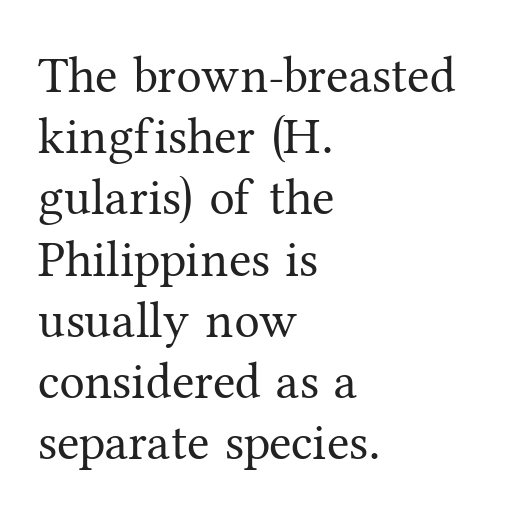
Nothing heavy about these letters — not bold at all. The passage shown is typed in a proportional face where columns would drift. Glance below the letters and you will spot only blank space. The face used here is seriffed, in the tradition of book romans. If you drew a line through each stem, it would be perfectly vertical. The letterforms sit shoulder to shoulder at normal distance.
